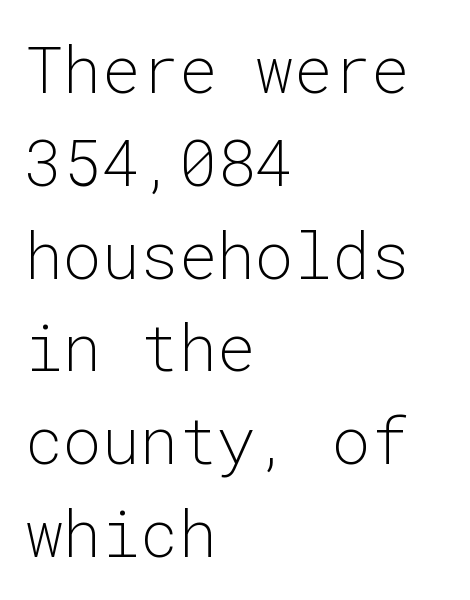
Alignment: flush left. Posture: straight, roman, zero tilt. Do the characters align in a grid? Yes, the font is monospaced. No extra tracking has been applied to these lines. The area under the type is left untouched.
